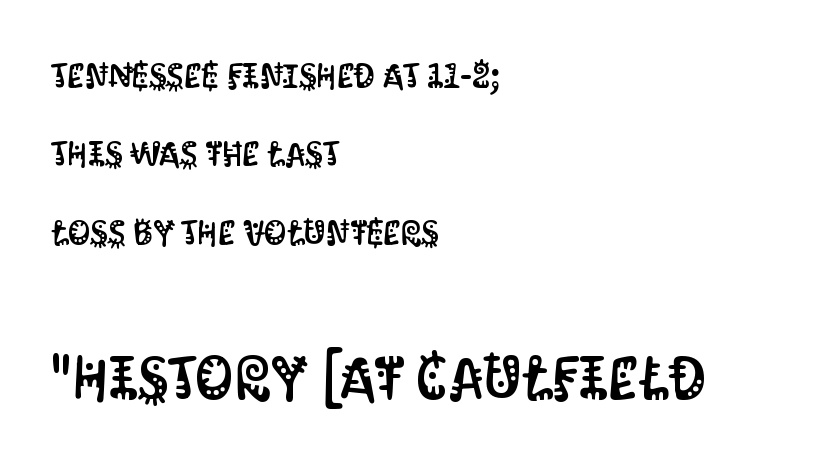
The image shows 61 px condensed sans-serif type, upright; set left-aligned, loose line spacing (2.24x), normal letter spacing, not underlined; the second (bottom) block is 1.74x larger; medium stroke contrast and a large x-height.
